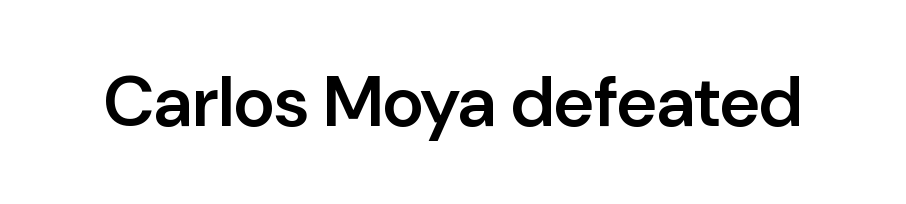
The image shows 71 px semibold sans-serif type, upright; set normal letter spacing, not underlined; low stroke contrast and a medium x-height.
